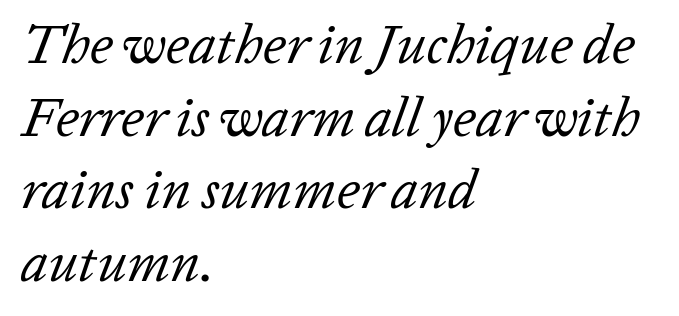
A clean baseline with only descenders dipping below it. A classic flush-left, rag-right setting is used for this passage. No extra ink here — the face is not bold. Words appear dense and cohesive because spacing is normal. Each letter keeps its own natural width here, so spacing adapts to shape. Reading down the column, the eye jumps a familiar distance to each next line.
